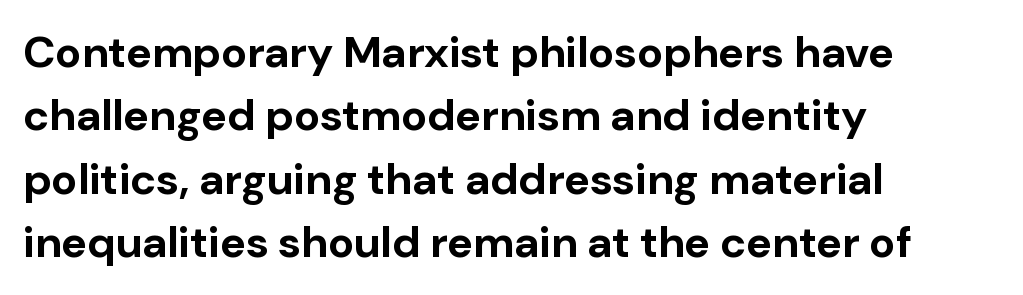
{"serif": "no", "italic": "no", "bold": "yes", "weight": "bold", "width": "normal", "stroke_contrast": "low", "x_height": "medium", "monospaced": "no", "underline": "no", "align": "left", "line_spacing": "normal", "line_spacing_ratio": 1.44, "letter_spacing": "normal", "letter_spacing_em": 0.0, "glyph_px": 44}
